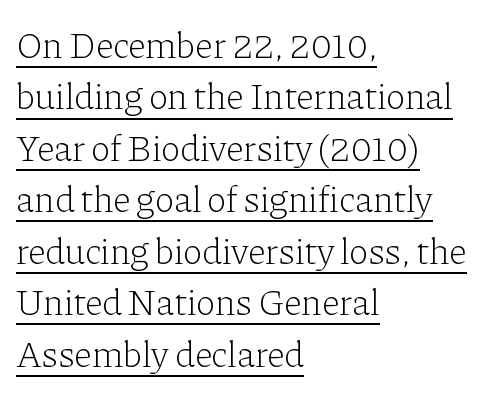
Compared with a centered layout, this one pins lines to the left instead. In terms of letterform style, serifs are clearly present. The typography opts for an upright posture over an oblique one. The lines sit at an ordinary, default distance from one another.
